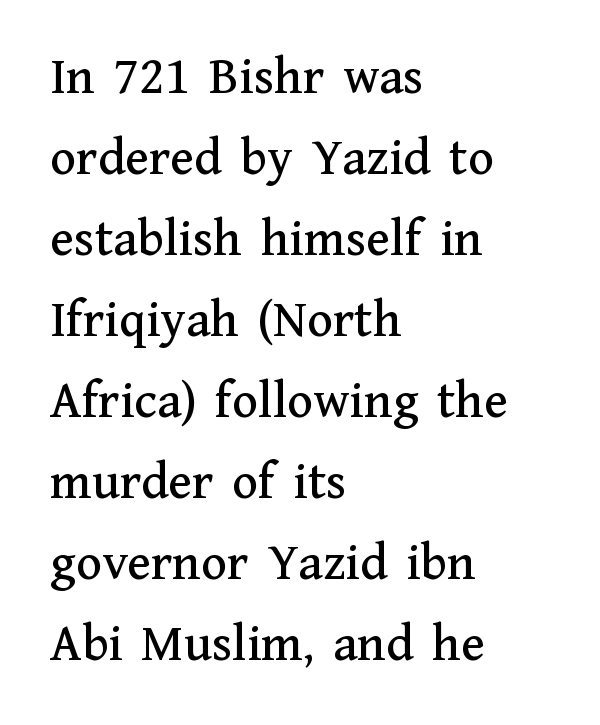
You can tell it's not italic because the verticals are truly vertical. This block has exactly the height ordinary leading produces. Examine the stroke ends and you'll spot serifs. You could not count columns in this text — the font is proportionally spaced. What stands out about the letter spacing? Nothing — it is the standard amount.
